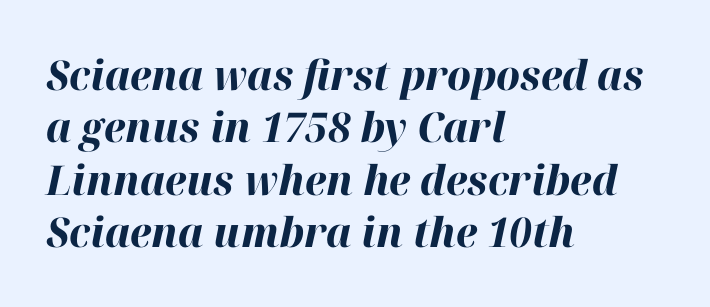
Q: Is the text bold? A: Yes.
Q: Is the text italic (slanted)? A: Yes, it leans right by about 12 degrees.
Q: Is the text underlined? A: No.
Q: How is the paragraph aligned? A: Left-aligned.
Q: Is the spacing between letters normal or unusually wide? A: Normal.
Q: Is the spacing between lines tight, normal or loose? A: Normal.
Q: Width (condensed, normal, or wide)? A: Normal.
Q: Stroke contrast? A: High.
Q: x-height? A: Medium.
Q: Monospaced? A: No.
